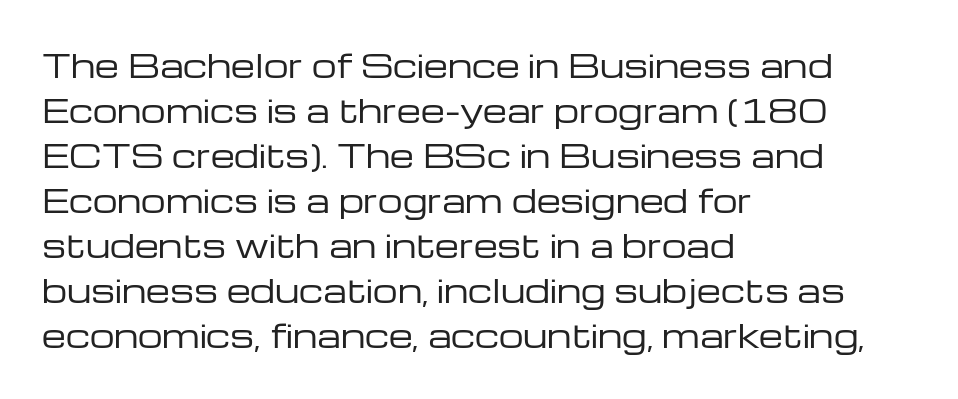
The letters advance in unequal steps, a hallmark of proportional type. Rows of type keep a routine distance in the vertical direction. Tall strokes in this sample are plumb rather than angled. Glance below the letters and you will spot only blank space.
